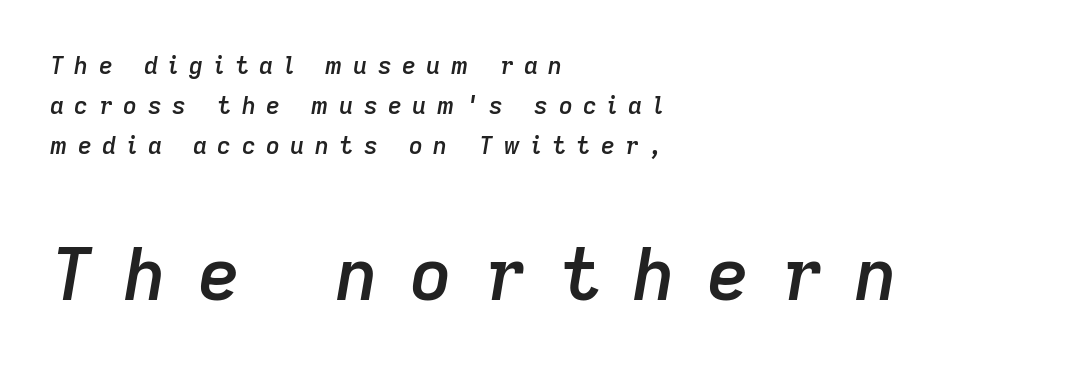
{"italic": "yes", "lean": "right", "slant_degrees": 9, "bold": "semi", "weight": "semibold", "width": "normal", "stroke_contrast": "low", "x_height": "medium", "monospaced": "no", "underline": "no", "align": "left", "line_spacing": "normal", "line_spacing_ratio": 1.66, "letter_spacing": "wide", "letter_spacing_em": 0.44, "larger_block": "second", "size_ratio": 3.04, "glyph_px": 73}
